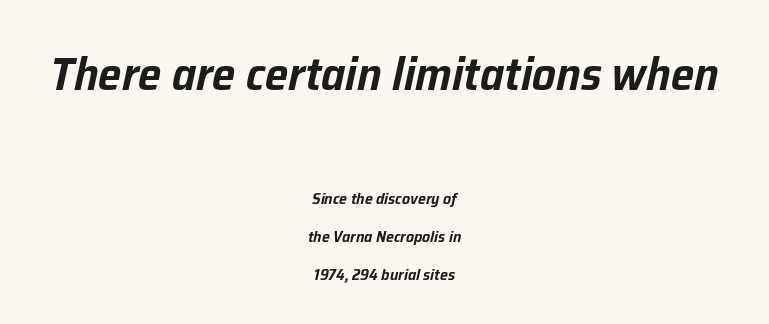
{"italic": "yes", "lean": "right", "slant_degrees": 12, "width": "normal", "stroke_contrast": "low", "x_height": "medium", "monospaced": "no", "underline": "no", "align": "center", "line_spacing": "loose", "line_spacing_ratio": 2.37, "letter_spacing": "normal", "letter_spacing_em": 0.0, "larger_block": "first", "size_ratio": 2.94, "glyph_px": 47}
